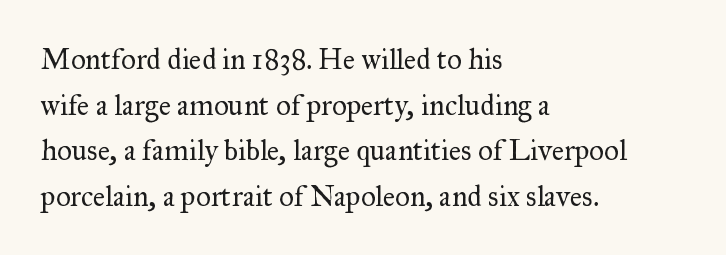
{"serif": "yes", "italic": "no", "bold": "no", "weight": "regular", "width": "normal", "stroke_contrast": "medium", "x_height": "small", "monospaced": "no", "underline": "no", "align": "left", "line_spacing": "normal", "line_spacing_ratio": 1.57, "letter_spacing": "normal", "letter_spacing_em": 0.0, "glyph_px": 29}
